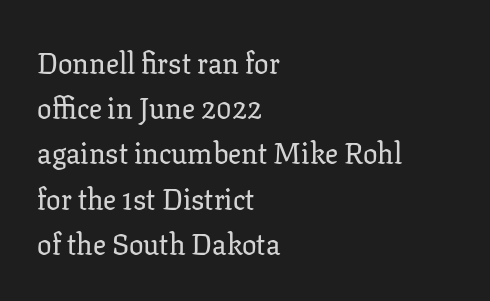
The image shows 29 px serif type, upright; set left-aligned, normal line spacing (1.56x), normal letter spacing, not underlined; low stroke contrast and a medium x-height.
